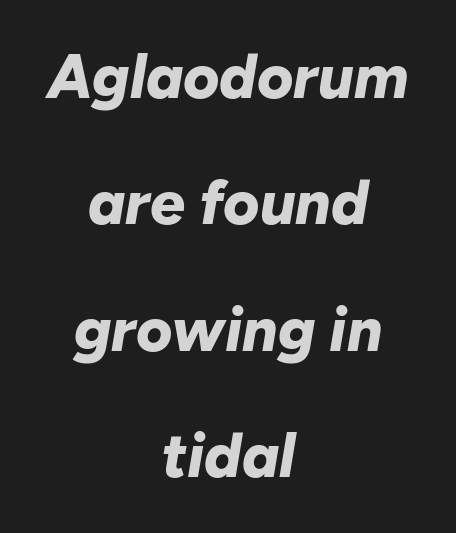
{"italic": "yes", "lean": "right", "slant_degrees": 10, "bold": "yes", "weight": "bold", "width": "normal", "stroke_contrast": "low", "x_height": "medium", "monospaced": "no", "underline": "no", "align": "center", "line_spacing": "loose", "line_spacing_ratio": 2.04, "letter_spacing": "normal", "letter_spacing_em": 0.0, "glyph_px": 62}
